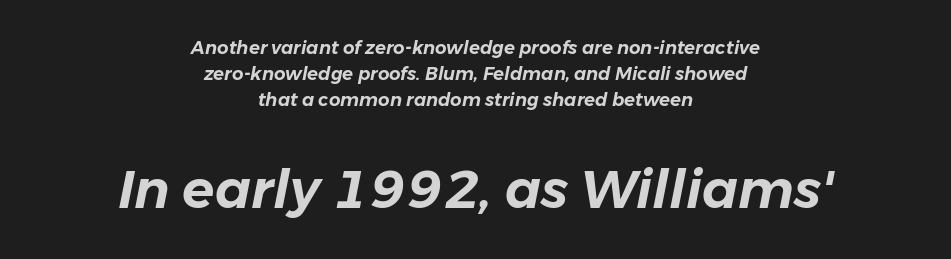
The image shows 53 px text type, italic (leaning right); set centered, normal line spacing (1.44x), normal letter spacing, not underlined; the second (bottom) block is 2.94x larger; low stroke contrast and a medium x-height.
